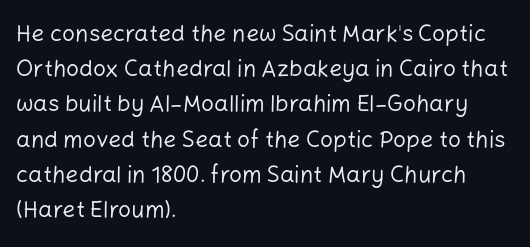
A typesetter would call this leading conventional body-copy spacing. Casual observation: everything's shoved over to the left. Counters stay open thanks to moderate or lighter strokes. The lettering stays uniformly vertical, giving the passage a roman look. No extra tracking has been applied to these lines. The gap between lines stays unmarked.
